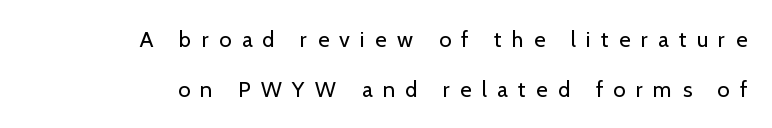
Quick note: interline space is abundant. These lines are set flush right with a ragged left edge. The baseline area is clear. Ascenders rise straight up at ninety degrees. Glyph-to-glyph distance is far greater than everyday printed text. Vertical stems look standard width or narrower in stroke.
